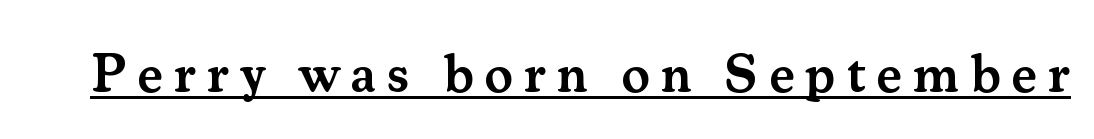
The letters advance in unequal steps, a hallmark of proportional type. In terms of weight, the rendering is demibold, just under bold. Does extra space separate the letters? Yes, quite a lot of it. A typographer would call this underscored text.
